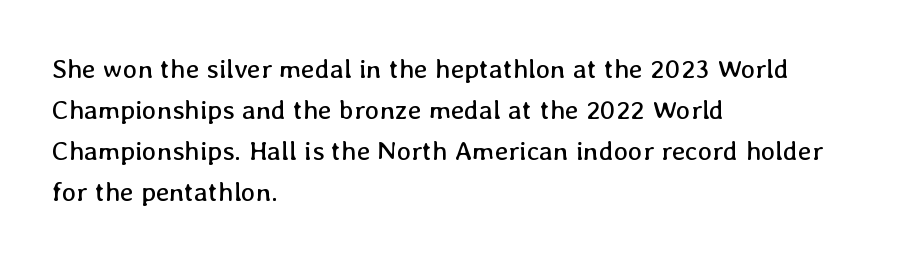
Q: Is the text bold? A: No.
Q: Is the text italic (slanted)? A: No, it is upright.
Q: Is the text underlined? A: No.
Q: How is the paragraph aligned? A: Left-aligned.
Q: Is the spacing between letters normal or unusually wide? A: Normal.
Q: Is the spacing between lines tight, normal or loose? A: Normal.
